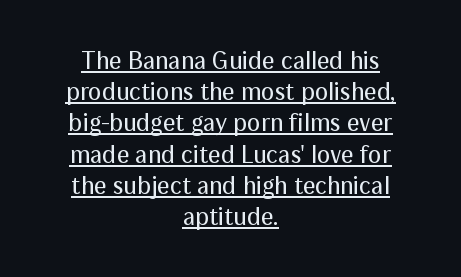
Q: Is the text bold? A: No.
Q: Is the text italic (slanted)? A: No, it is upright.
Q: Is the text underlined? A: Yes.
Q: How is the paragraph aligned? A: Centered.
Q: Is the spacing between letters normal or unusually wide? A: Normal.
Q: Is the spacing between lines tight, normal or loose? A: Normal.
